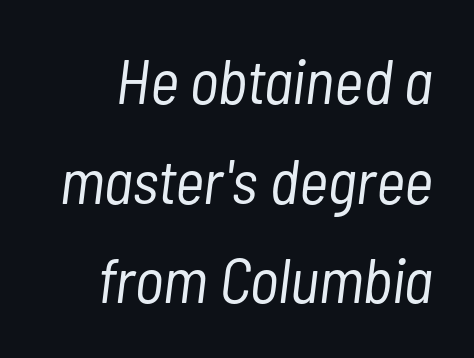
The image shows 63 px light, condensed type, italic (leaning right); set normal line spacing (1.58x), normal letter spacing, not underlined; low stroke contrast and a medium x-height.
